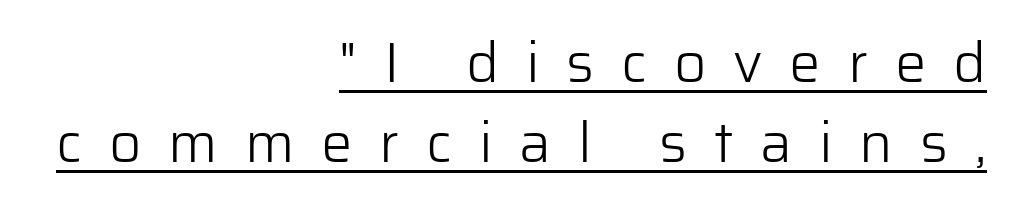
Q: Is the text bold? A: No.
Q: Is the text italic (slanted)? A: No, it is upright.
Q: Is the typeface a serif or a sans-serif typeface? A: Sans-serif.
Q: Is the text underlined? A: Yes.
Q: How is the paragraph aligned? A: Right-aligned.
Q: Is the spacing between letters normal or unusually wide? A: Unusually wide.
Q: Is the spacing between lines tight, normal or loose? A: Normal.
Q: Width (condensed, normal, or wide)? A: Normal.
Q: Stroke contrast? A: Low.
Q: x-height? A: Medium.
Q: Monospaced? A: No.
